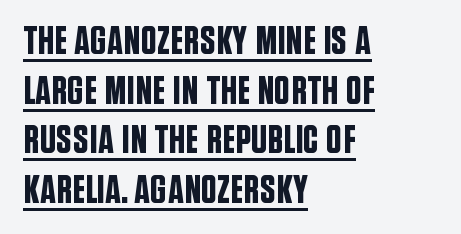
The image shows 40 px condensed sans-serif type, upright; set left-aligned, line spacing 1.24x, normal letter spacing, underlined; low stroke contrast and a large x-height.
